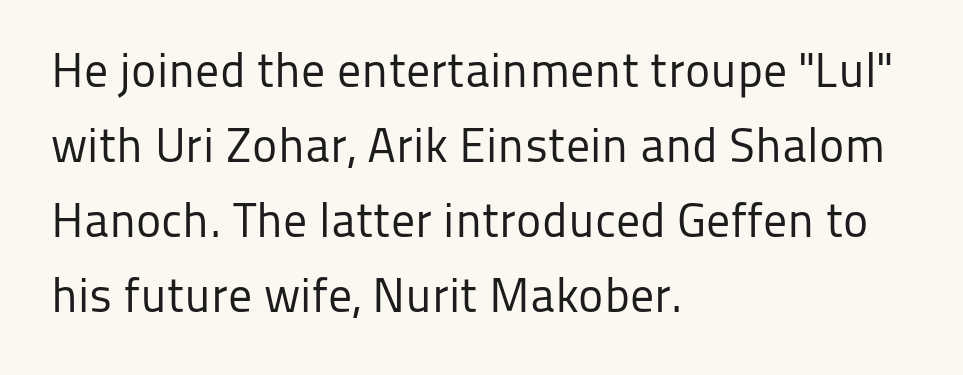
{"serif": "no", "italic": "no", "bold": "no", "weight": "regular", "width": "normal", "stroke_contrast": "low", "x_height": "medium", "monospaced": "no", "underline": "no", "align": "left", "line_spacing": "normal", "line_spacing_ratio": 1.56, "letter_spacing": "normal", "letter_spacing_em": 0.0, "glyph_px": 48}
